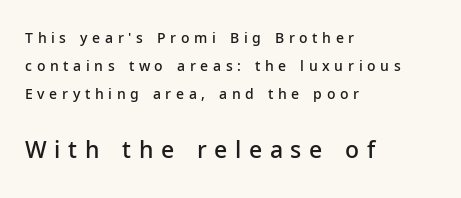
Q: Is the text bold? A: Semi-bold.
Q: Is the text italic (slanted)? A: No, it is upright.
Q: Is the text underlined? A: No.
Q: How is the paragraph aligned? A: Left-aligned.
Q: Is the spacing between letters normal or unusually wide? A: Unusually wide.
Q: Is the spacing between lines tight, normal or loose? A: Loose.
Q: Which block of text is set in a larger size, the first (top) or the second (bottom)? A: The second (bottom) one.
